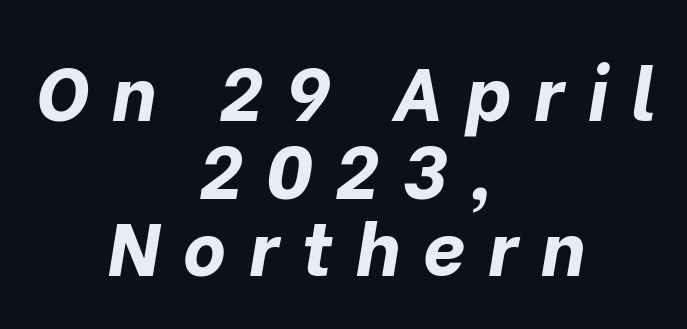
Q: Is the text bold? A: Yes.
Q: Is the text italic (slanted)? A: Yes, it leans right by about 10 degrees.
Q: Is the text underlined? A: No.
Q: How is the paragraph aligned? A: Centered.
Q: Is the spacing between letters normal or unusually wide? A: Unusually wide.
Q: Is the spacing between lines tight, normal or loose? A: Tight.
Q: Width (condensed, normal, or wide)? A: Normal.
Q: Stroke contrast? A: Low.
Q: x-height? A: Medium.
Q: Monospaced? A: No.
